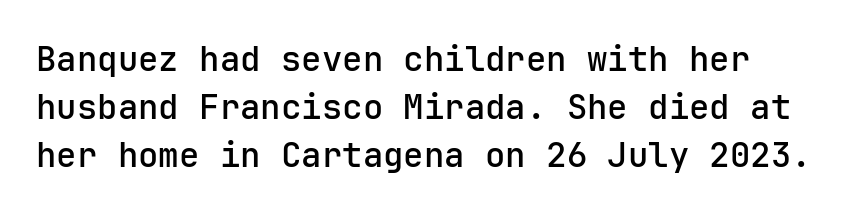
The image shows 34 px sans-serif type, upright, monospaced; set normal line spacing (1.41x), normal letter spacing, not underlined; low stroke contrast and a medium x-height.
